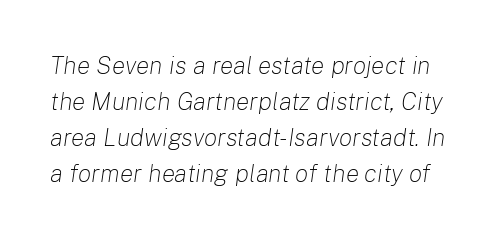
{"italic": "yes", "lean": "right", "slant_degrees": 8, "bold": "no", "underline": "no", "line_spacing": "normal", "line_spacing_ratio": 1.44, "letter_spacing": "normal", "letter_spacing_em": 0.0, "glyph_px": 25}
